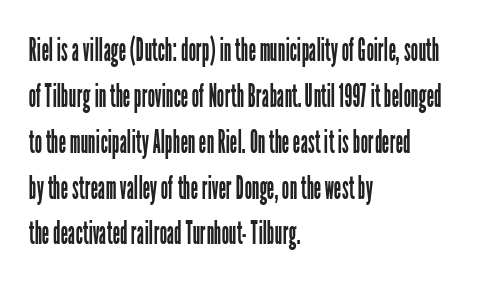
The image shows 33 px regular-weight, condensed sans-serif type, upright; set left-aligned, normal line spacing (1.39x), normal letter spacing, not underlined; low stroke contrast and a medium x-height.
